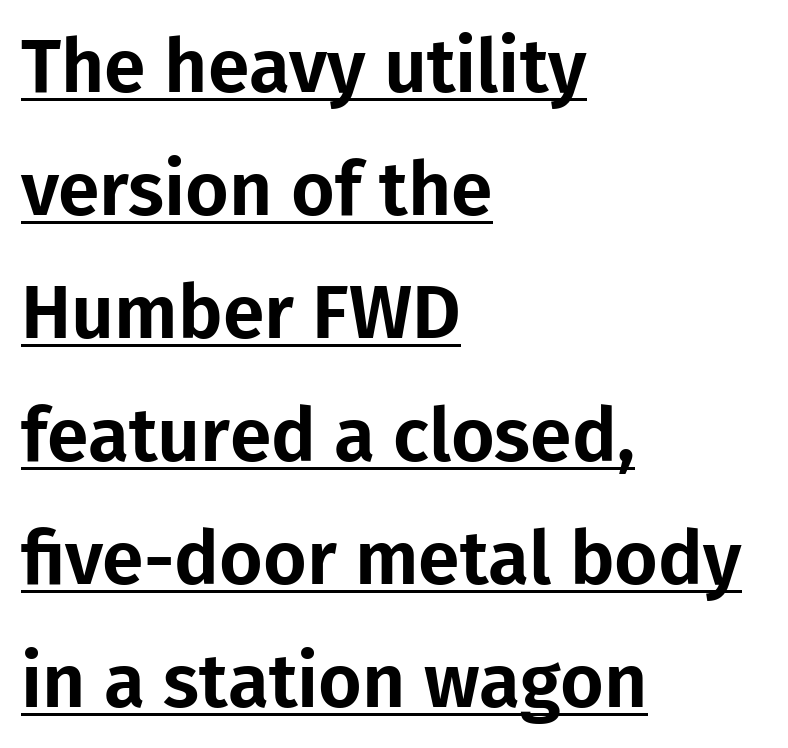
Q: Is the text italic (slanted)? A: No, it is upright.
Q: Is the typeface a serif or a sans-serif typeface? A: Sans-serif.
Q: Is the text underlined? A: Yes.
Q: How is the paragraph aligned? A: Left-aligned.
Q: Is the spacing between letters normal or unusually wide? A: Normal.
Q: Is the spacing between lines tight, normal or loose? A: Normal.
Q: Width (condensed, normal, or wide)? A: Normal.
Q: Stroke contrast? A: Low.
Q: x-height? A: Medium.
Q: Monospaced? A: No.
